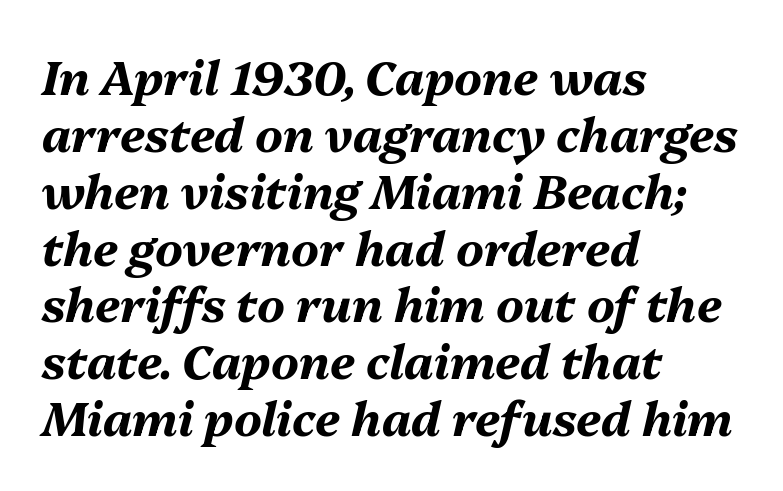
The image shows 47 px bold type, italic (leaning right); set left-aligned, line spacing 1.21x, normal letter spacing, not underlined; medium stroke contrast and a medium x-height.
